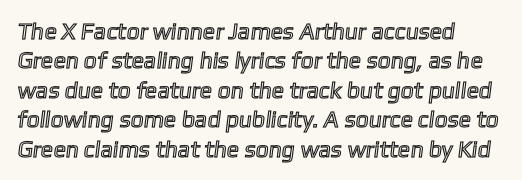
Q: Is the text underlined? A: No.
Q: How is the paragraph aligned? A: Left-aligned.
Q: Is the spacing between letters normal or unusually wide? A: Normal.
Q: Is the spacing between lines tight, normal or loose? A: Normal.
